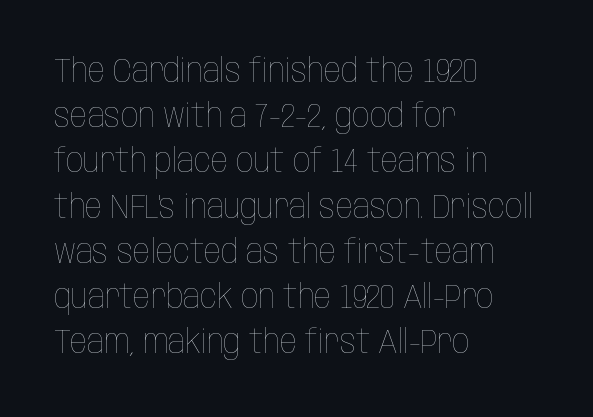
Casual observation: everything's shoved over to the left. Does the leading feel generous? No, just average. No extra tracking has been applied to these lines. Proportional: the letters do not fall into vertical columns. Does the lettering tilt? It doesn't — this is upright. Stems and bowls with no extra thickness — not bold.
